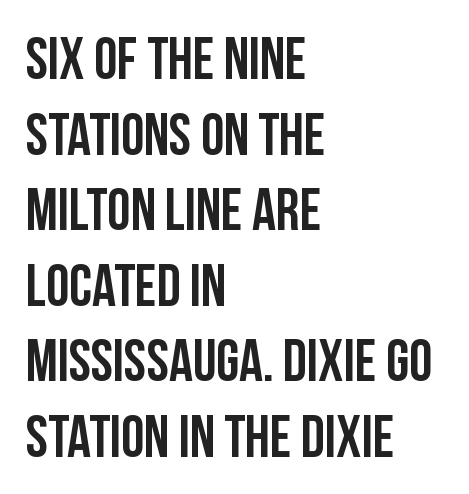
Q: Is the text bold? A: Yes.
Q: Is the text italic (slanted)? A: No, it is upright.
Q: Is the typeface a serif or a sans-serif typeface? A: Sans-serif.
Q: Is the text underlined? A: No.
Q: How is the paragraph aligned? A: Left-aligned.
Q: Is the spacing between letters normal or unusually wide? A: Normal.
Q: Is the spacing between lines tight, normal or loose? A: Normal.
Q: Width (condensed, normal, or wide)? A: Condensed.
Q: Stroke contrast? A: Low.
Q: x-height? A: Large.
Q: Monospaced? A: No.
